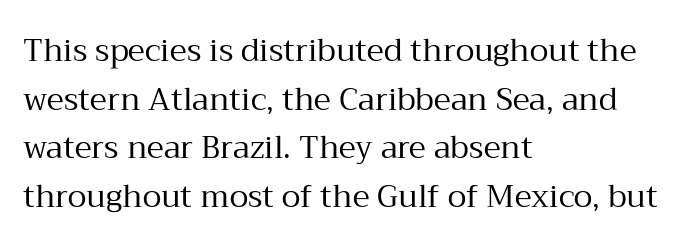
The image shows 31 px regular-weight serif type, upright; set left-aligned, normal line spacing (1.57x), normal letter spacing, not underlined; medium stroke contrast and a medium x-height.
